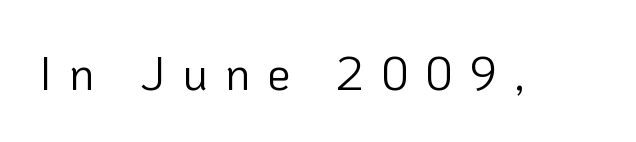
{"serif": "no", "italic": "no", "bold": "no", "weight": "light", "width": "normal", "stroke_contrast": "low", "x_height": "medium", "monospaced": "no", "underline": "no", "letter_spacing": "wide", "letter_spacing_em": 0.36, "glyph_px": 47}
